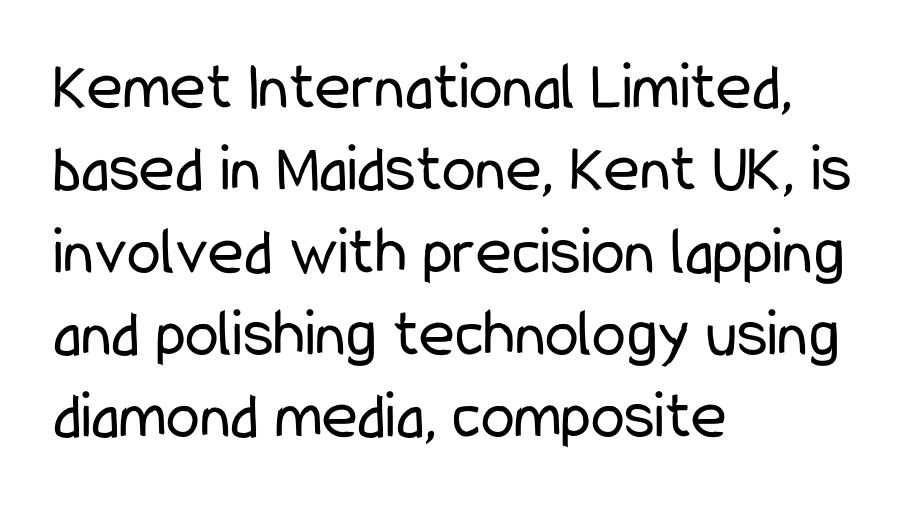
{"serif": "no", "italic": "no", "bold": "no", "weight": "regular", "width": "condensed", "stroke_contrast": "low", "x_height": "medium", "monospaced": "no", "underline": "no", "align": "left", "line_spacing_ratio": 1.21, "letter_spacing": "normal", "letter_spacing_em": 0.0, "glyph_px": 68}
